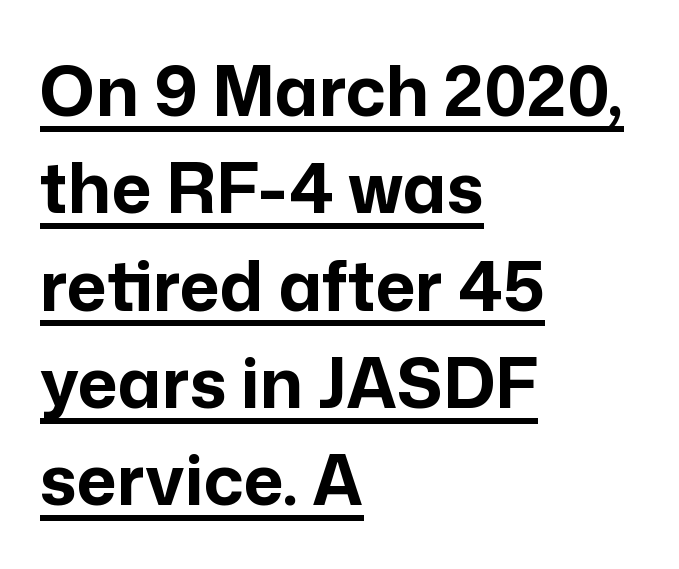
Is there much room between lines? A standard amount, neither cramped nor airy. Nobody touched the tracking dial on this one. One-word summary of the alignment: left. Note: no serifs on the glyphs.
